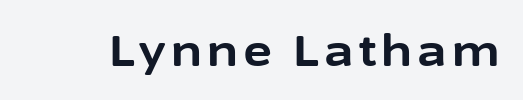
The image shows 44 px bold sans-serif type, upright; set not underlined; low stroke contrast and a medium x-height.
